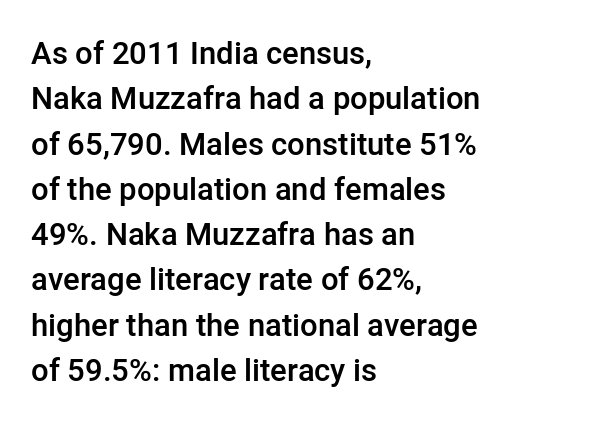
{"serif": "no", "italic": "no", "bold": "semi", "weight": "semibold", "width": "normal", "stroke_contrast": "low", "x_height": "medium", "monospaced": "no", "underline": "no", "align": "left", "line_spacing": "normal", "line_spacing_ratio": 1.46, "letter_spacing": "normal", "letter_spacing_em": 0.0, "glyph_px": 31}
